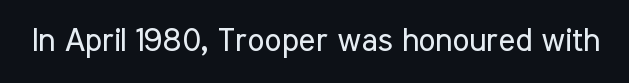
The image shows 32 px regular-weight, condensed sans-serif type, upright; set normal letter spacing, not underlined; low stroke contrast and a medium x-height.
